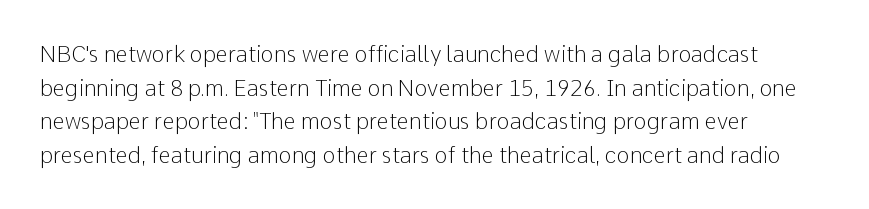
The image shows 22 px text type, upright; set left-aligned, normal line spacing (1.53x), normal letter spacing, not underlined.
